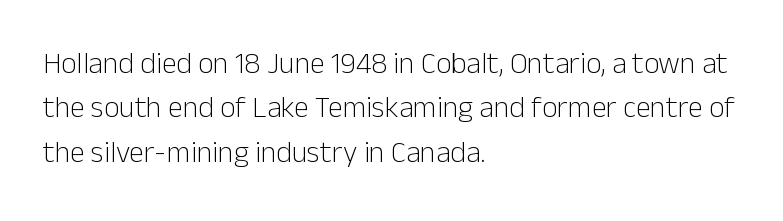
{"serif": "no", "italic": "no", "bold": "no", "weight": "light", "width": "normal", "stroke_contrast": "low", "x_height": "medium", "monospaced": "no", "underline": "no", "align": "left", "line_spacing": "normal", "line_spacing_ratio": 1.48, "letter_spacing": "normal", "letter_spacing_em": 0.0, "glyph_px": 30}
